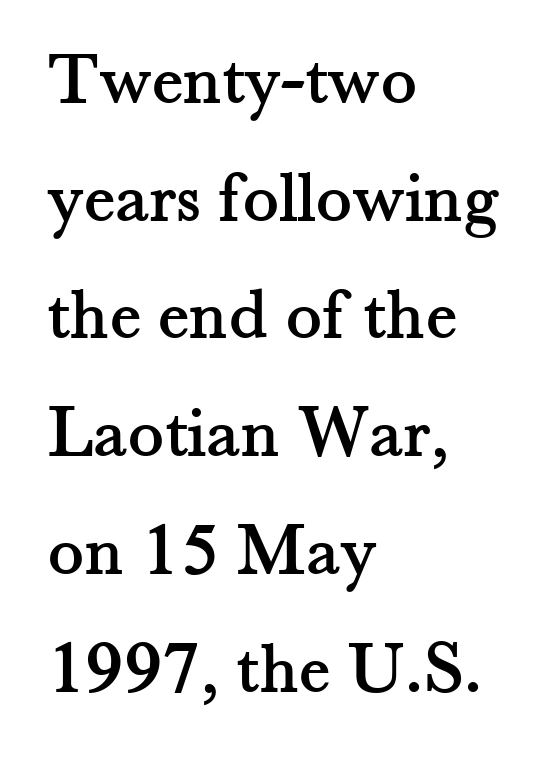
The image shows 75 px serif type, upright; set left-aligned, normal line spacing (1.57x), normal letter spacing, not underlined; medium stroke contrast and a small x-height.
